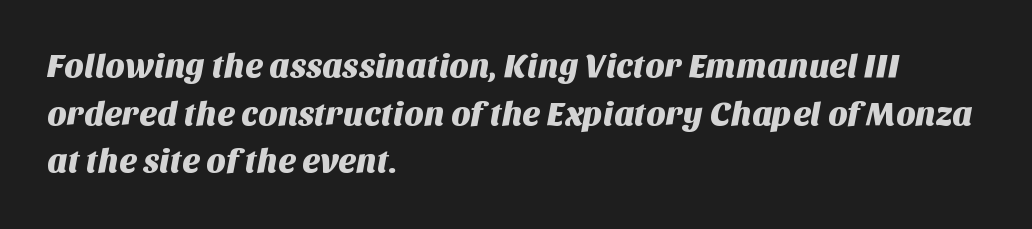
{"serif": "no", "width": "normal", "stroke_contrast": "medium", "x_height": "large", "monospaced": "no", "underline": "no", "align": "left", "line_spacing": "normal", "line_spacing_ratio": 1.44, "letter_spacing": "normal", "letter_spacing_em": 0.0, "glyph_px": 33}
